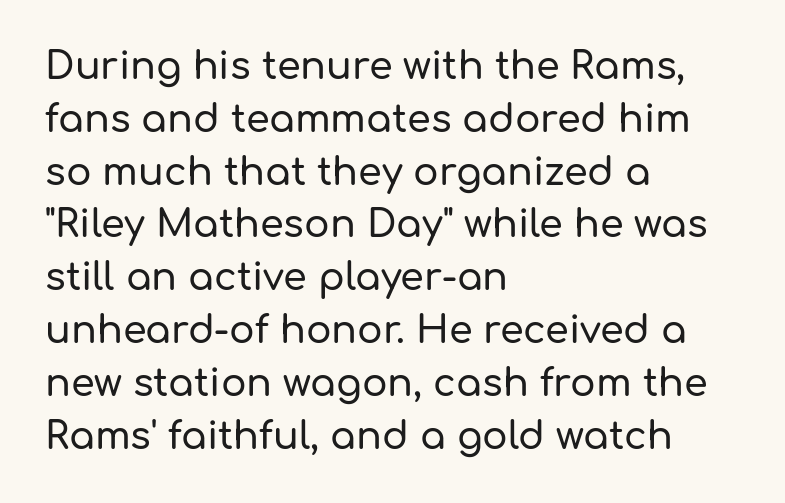
{"serif": "no", "italic": "no", "width": "normal", "stroke_contrast": "low", "x_height": "medium", "monospaced": "no", "underline": "no", "align": "left", "line_spacing": "normal", "line_spacing_ratio": 1.39, "letter_spacing": "normal", "letter_spacing_em": 0.0, "glyph_px": 38}
